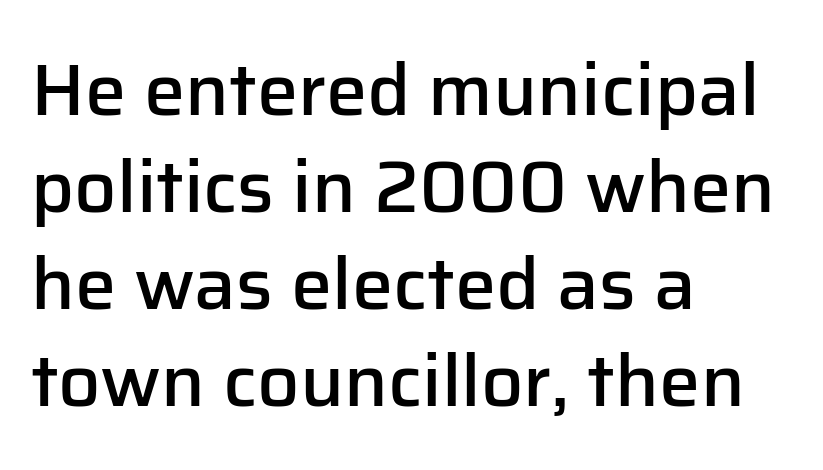
The letters are semibold — heavier than regular but short of a full bold. The characters display no serif detailing; their extremities are plain. Just letters on the line, the space beneath them empty. Notice how the passage keeps a crisp vertical edge on the left only. The designer left line spacing at the default.
